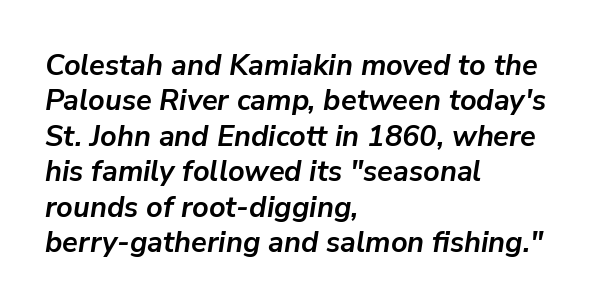
Q: Is the text bold? A: Yes.
Q: Is the text italic (slanted)? A: Yes, it leans right by about 9 degrees.
Q: Is the text underlined? A: No.
Q: How is the paragraph aligned? A: Left-aligned.
Q: Is the spacing between letters normal or unusually wide? A: Normal.
Q: Width (condensed, normal, or wide)? A: Normal.
Q: Stroke contrast? A: Low.
Q: x-height? A: Medium.
Q: Monospaced? A: No.
